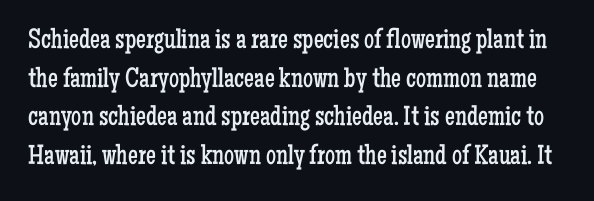
{"serif": "yes", "italic": "no", "bold": "no", "weight": "regular", "width": "condensed", "stroke_contrast": "low", "x_height": "medium", "monospaced": "no", "underline": "no", "line_spacing": "normal", "line_spacing_ratio": 1.38, "letter_spacing": "normal", "letter_spacing_em": 0.0, "glyph_px": 28}
